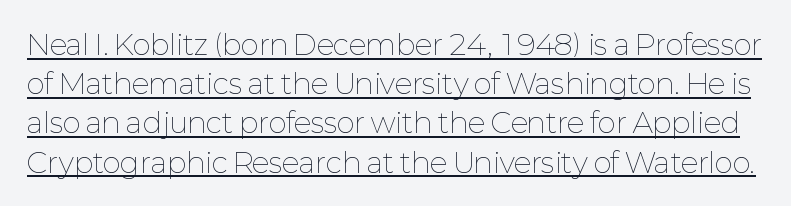
{"italic": "no", "bold": "no", "weight": "thin", "width": "normal", "stroke_contrast": "low", "x_height": "medium", "monospaced": "no", "underline": "yes", "line_spacing": "normal", "line_spacing_ratio": 1.4, "letter_spacing": "normal", "letter_spacing_em": 0.0, "glyph_px": 28}
